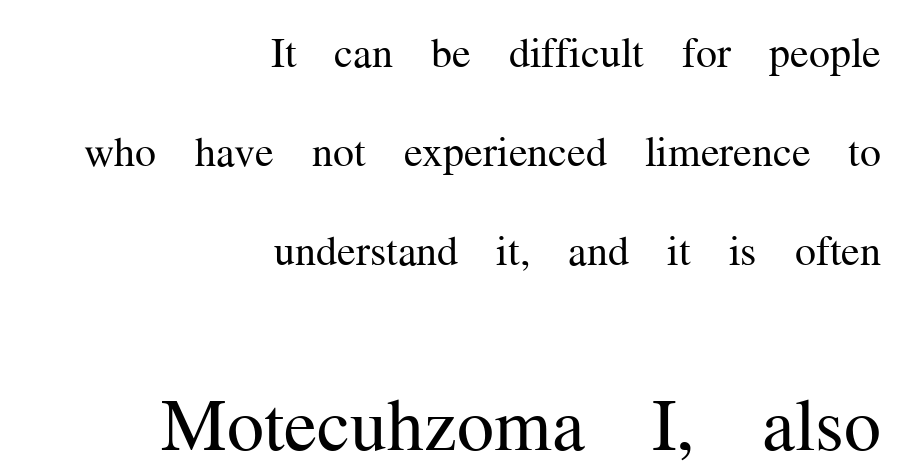
{"serif": "yes", "italic": "no", "bold": "no", "weight": "regular", "width": "normal", "stroke_contrast": "medium", "x_height": "medium", "monospaced": "no", "underline": "no", "align": "right", "line_spacing": "loose", "line_spacing_ratio": 2.36, "letter_spacing": "normal", "letter_spacing_em": 0.0, "larger_block": "second", "size_ratio": 1.76, "glyph_px": 74}
